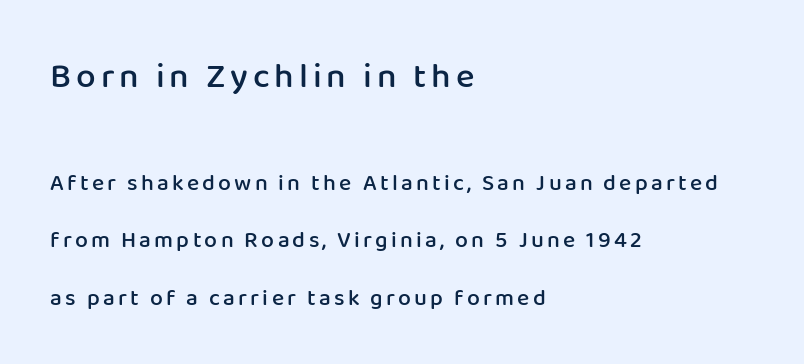
The image shows 35 px semibold sans-serif type, upright; set left-aligned, loose line spacing (2.49x), not underlined; the first (top) block is 1.52x larger; low stroke contrast and a medium x-height.
